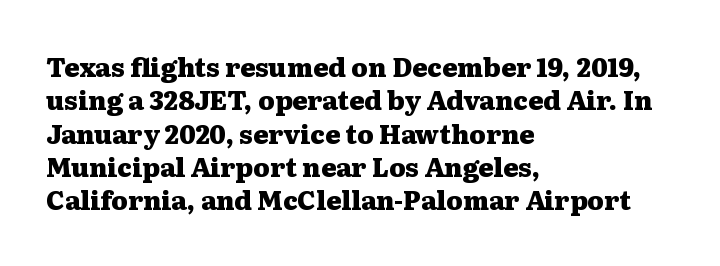
The image shows 26 px bold type, upright; set left-aligned, normal line spacing (1.28x), normal letter spacing, not underlined.
